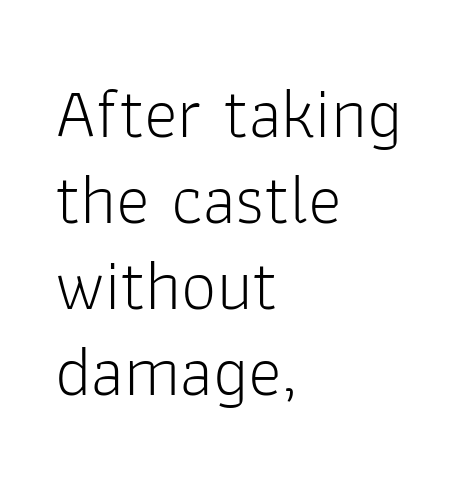
{"serif": "no", "italic": "no", "bold": "no", "weight": "light", "width": "normal", "stroke_contrast": "low", "x_height": "medium", "monospaced": "no", "underline": "no", "align": "left", "line_spacing_ratio": 1.21, "letter_spacing": "normal", "letter_spacing_em": 0.0, "glyph_px": 71}
